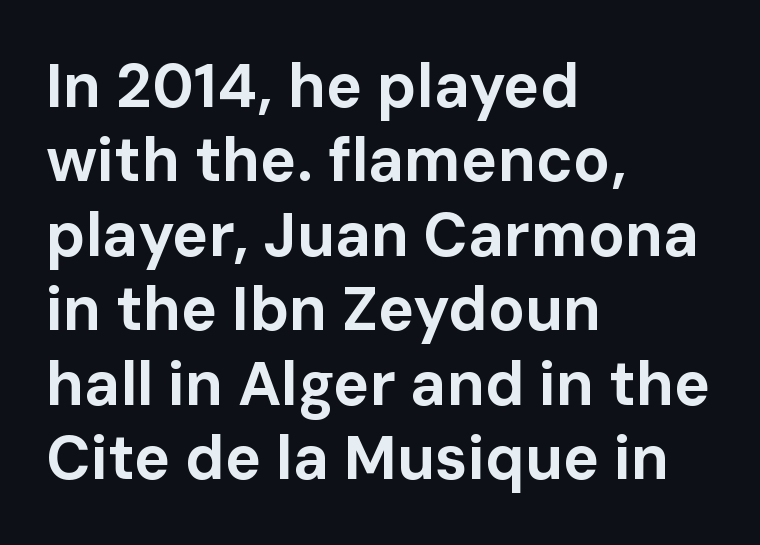
Q: Is the text bold? A: Yes.
Q: Is the text italic (slanted)? A: No, it is upright.
Q: Is the typeface a serif or a sans-serif typeface? A: Sans-serif.
Q: Is the text underlined? A: No.
Q: How is the paragraph aligned? A: Left-aligned.
Q: Is the spacing between letters normal or unusually wide? A: Normal.
Q: Width (condensed, normal, or wide)? A: Normal.
Q: Stroke contrast? A: Low.
Q: x-height? A: Medium.
Q: Monospaced? A: No.
